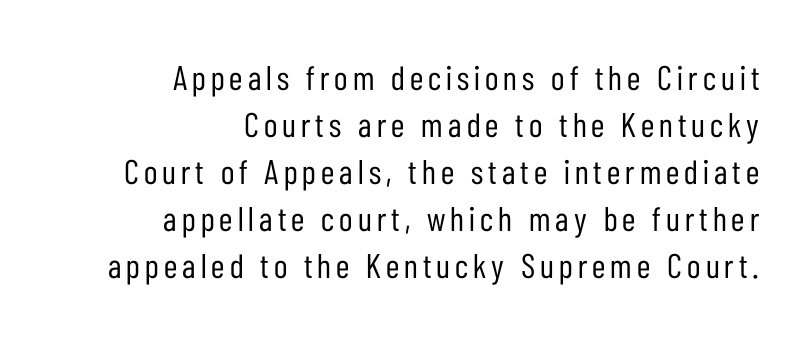
Line spacing here is normal. Think standard paragraph weight, or any step lighter than that. The passage shown is typeset with a sans-serif family. The font's upright variant was chosen for this text.
